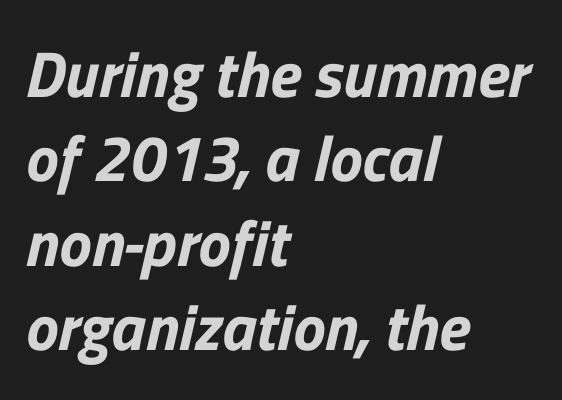
{"serif": "no", "width": "normal", "stroke_contrast": "low", "x_height": "medium", "monospaced": "no", "underline": "no", "align": "left", "line_spacing": "normal", "line_spacing_ratio": 1.3, "letter_spacing": "normal", "letter_spacing_em": 0.0, "glyph_px": 65}
